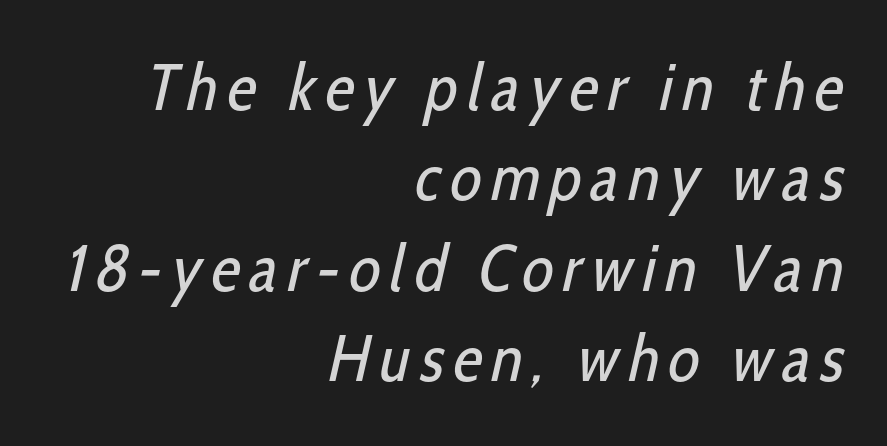
The rag falls on the left side of this text block. The foot of each line stays bare and open. Classification — sans serif. Stem width sits at or under what a default text font uses. What's the leading like? Ordinary, nothing unusual.
